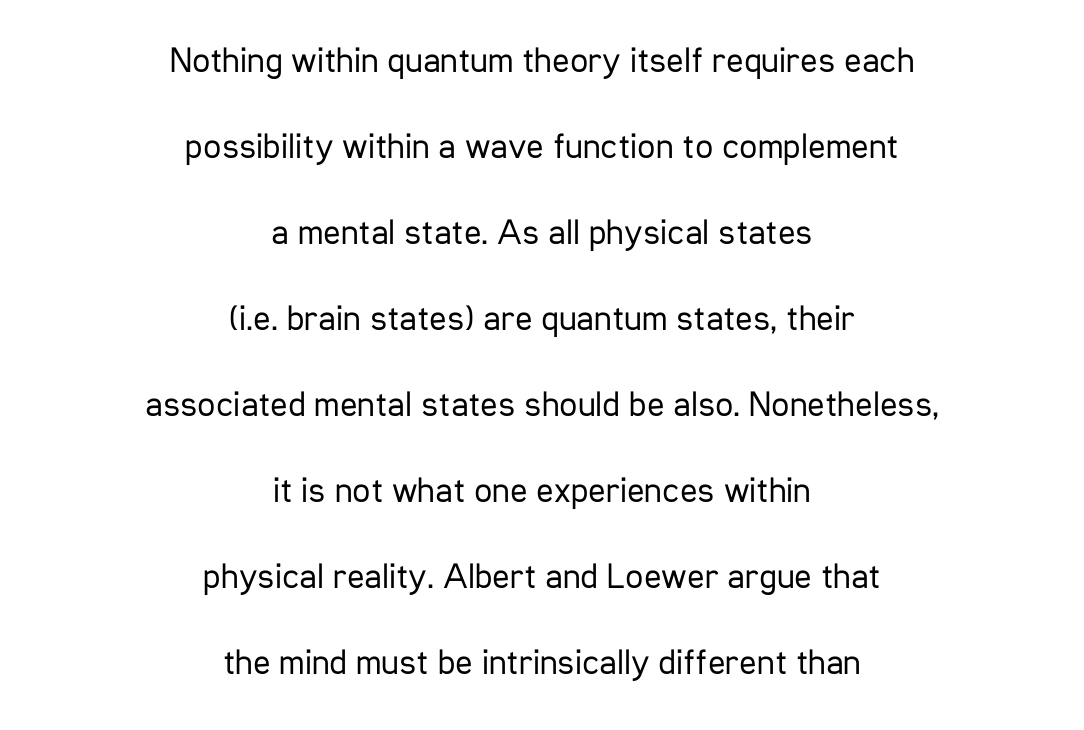
{"serif": "no", "italic": "no", "bold": "no", "weight": "regular", "width": "condensed", "stroke_contrast": "low", "x_height": "medium", "monospaced": "no", "underline": "no", "align": "center", "line_spacing": "loose", "line_spacing_ratio": 2.39, "letter_spacing": "normal", "letter_spacing_em": 0.0, "glyph_px": 36}
